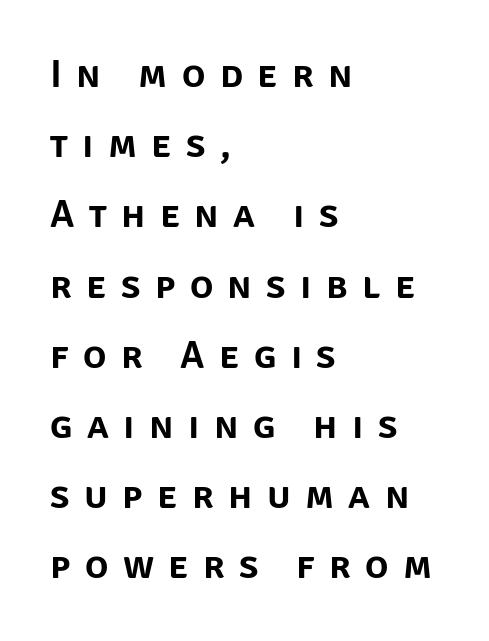
Q: Is the text italic (slanted)? A: No, it is upright.
Q: Is the typeface a serif or a sans-serif typeface? A: Sans-serif.
Q: Is the text underlined? A: No.
Q: How is the paragraph aligned? A: Left-aligned.
Q: Is the spacing between letters normal or unusually wide? A: Unusually wide.
Q: Width (condensed, normal, or wide)? A: Normal.
Q: Stroke contrast? A: Low.
Q: x-height? A: Large.
Q: Monospaced? A: No.
